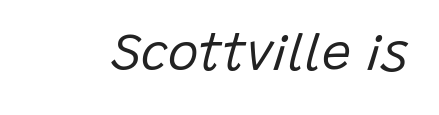
The image shows 52 px regular-weight type, italic (leaning right); set normal letter spacing, not underlined; low stroke contrast and a large x-height.
